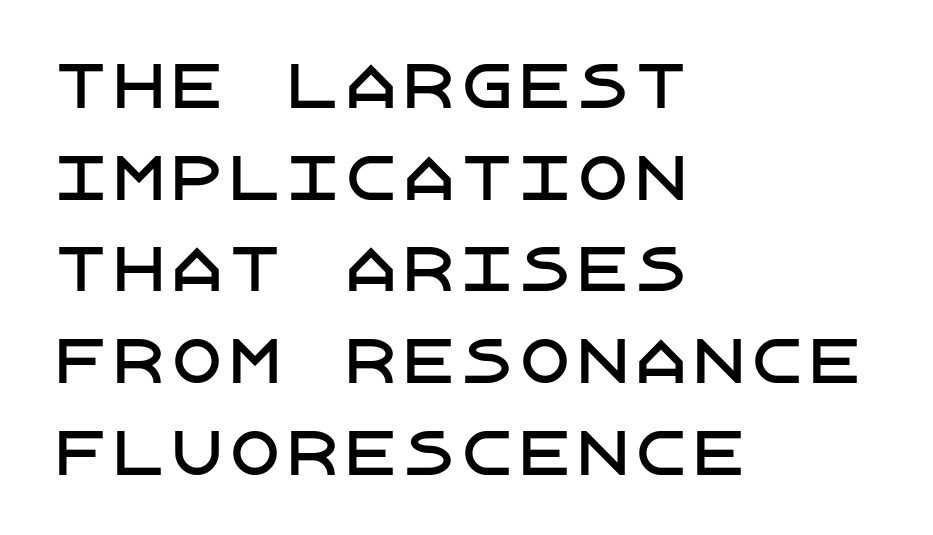
The tracking reads as untouched default to a designer's eye. To sum up the face: it is a sans, with no serifs. Horizontally, the lines are justified to the leading edge only. Plain, unruled lines of type. The lettering holds an erect, upright posture throughout. Whoever set this chose a conventional vertical rhythm.
